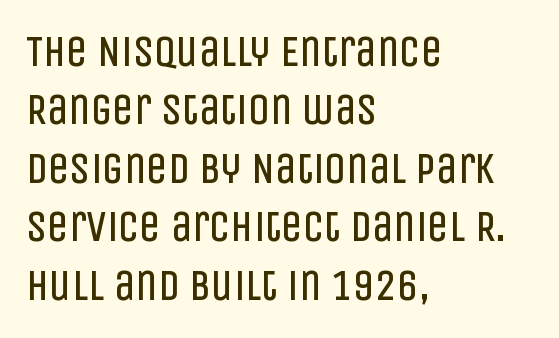
Q: Is the text bold? A: No.
Q: Is the text italic (slanted)? A: No, it is upright.
Q: Is the typeface a serif or a sans-serif typeface? A: Sans-serif.
Q: Is the text underlined? A: No.
Q: How is the paragraph aligned? A: Left-aligned.
Q: Is the spacing between letters normal or unusually wide? A: Normal.
Q: Is the spacing between lines tight, normal or loose? A: Normal.
Q: Width (condensed, normal, or wide)? A: Condensed.
Q: Stroke contrast? A: Low.
Q: x-height? A: Large.
Q: Monospaced? A: No.
